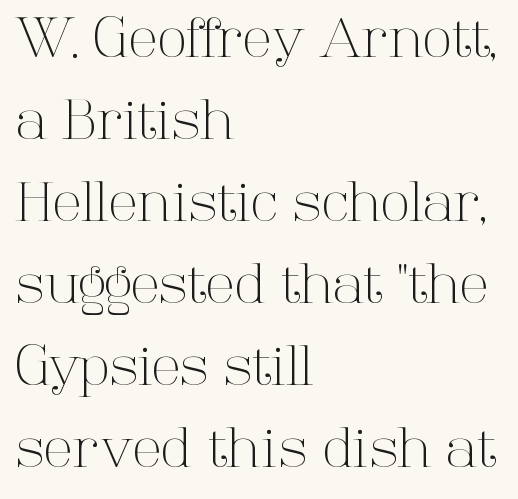
Spacing verdict: proportional, widths tailored to each character. Horizontal alignment here is leftward, the default for most running prose. The characters display serif detailing at their extremities. Is the stroke heavy? The answer is a plain regular-or-lighter.
